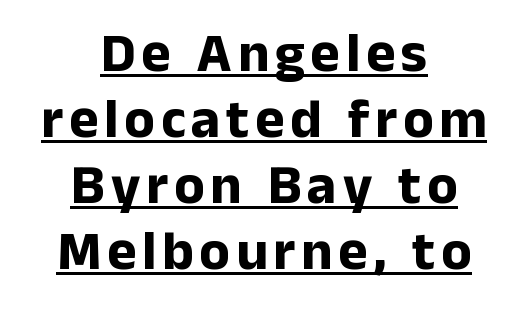
Q: Is the text bold? A: Yes.
Q: Is the text italic (slanted)? A: No, it is upright.
Q: Is the typeface a serif or a sans-serif typeface? A: Sans-serif.
Q: Is the text underlined? A: Yes.
Q: How is the paragraph aligned? A: Centered.
Q: Width (condensed, normal, or wide)? A: Normal.
Q: Stroke contrast? A: Low.
Q: x-height? A: Medium.
Q: Monospaced? A: No.
